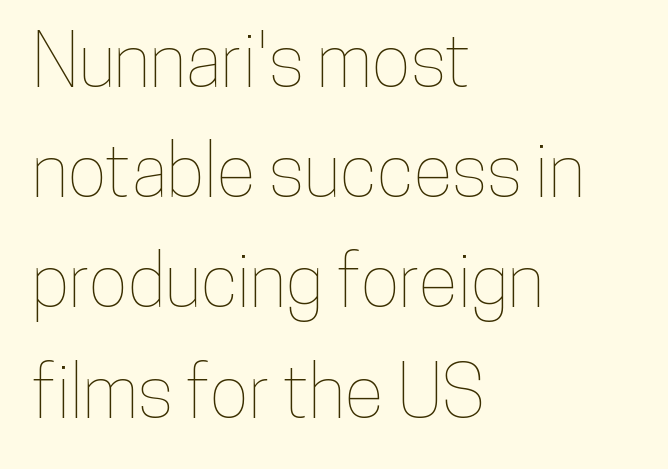
A typesetter would call this proportional, since set widths differ per character. Caption: standard tracking, unaltered. The axis of the letterforms is exactly vertical. Descender tails drop into unmarked territory. Horizontal bands of white between lines are of average thickness. Layout note: lines flush left.
